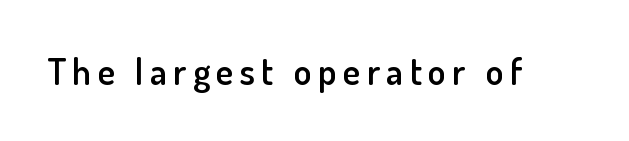
The passage shown is typeset with a sans-serif family. Stems and bowls a touch heavier than normal — semibold. Characters remain perfectly vertical along every line. The passage shown is typed in a proportional face where columns would drift. Anything drawn beneath the words? Only blank space.
